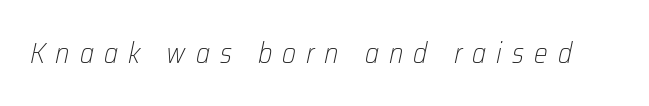
The image shows 29 px light, condensed type, italic (leaning right); set unusually wide letter spacing (+0.35 em), not underlined; low stroke contrast and a medium x-height.
